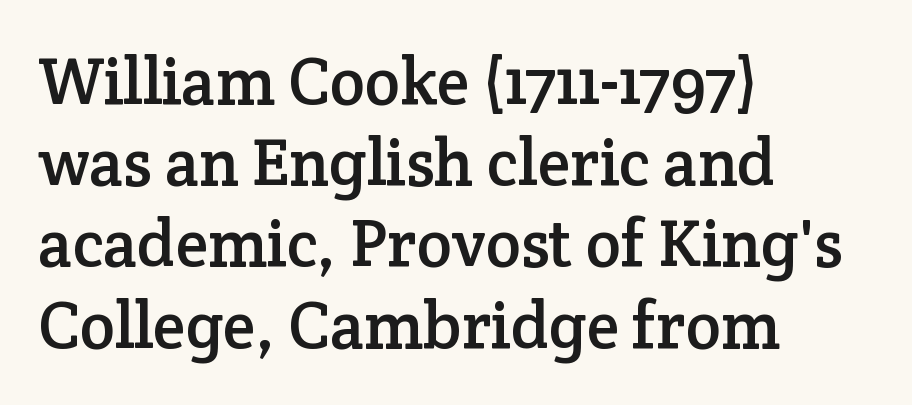
The image shows 66 px serif type, upright; set left-aligned, line spacing 1.23x, normal letter spacing, not underlined; low stroke contrast and a medium x-height.
